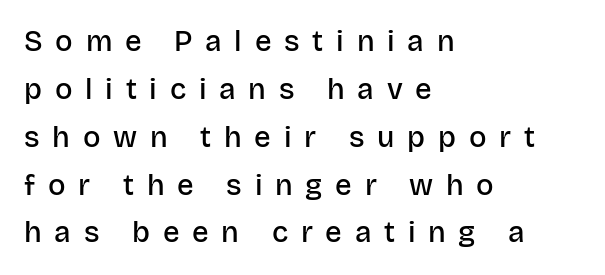
Q: Is the text bold? A: Semi-bold.
Q: Is the text italic (slanted)? A: No, it is upright.
Q: Is the typeface a serif or a sans-serif typeface? A: Sans-serif.
Q: Is the text underlined? A: No.
Q: How is the paragraph aligned? A: Left-aligned.
Q: Is the spacing between letters normal or unusually wide? A: Unusually wide.
Q: Is the spacing between lines tight, normal or loose? A: Normal.
Q: Width (condensed, normal, or wide)? A: Normal.
Q: Stroke contrast? A: Low.
Q: x-height? A: Large.
Q: Monospaced? A: No.
